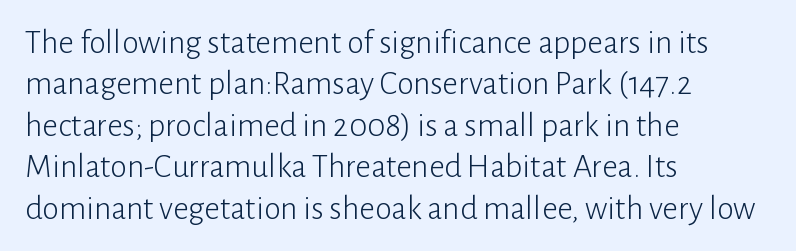
{"serif": "no", "italic": "no", "bold": "no", "weight": "light", "width": "normal", "stroke_contrast": "low", "x_height": "medium", "monospaced": "no", "underline": "no", "align": "left", "line_spacing_ratio": 1.22, "letter_spacing": "normal", "letter_spacing_em": 0.0, "glyph_px": 34}
